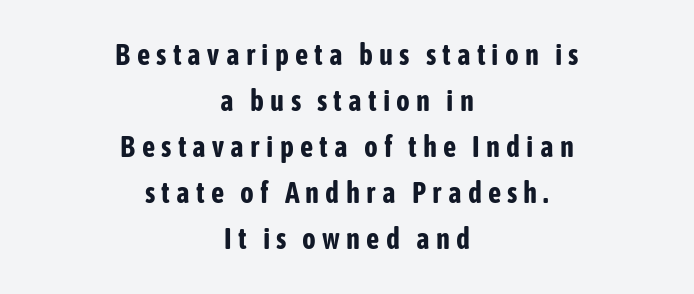
Inter-character spacing is expanded well beyond the font's built-in metrics. Horizontal bands of white between lines are of average thickness. Every letter is thick-stroked: bold, no question. This is the regular roman posture of the typeface. Descenders are the only things crossing below the line.
